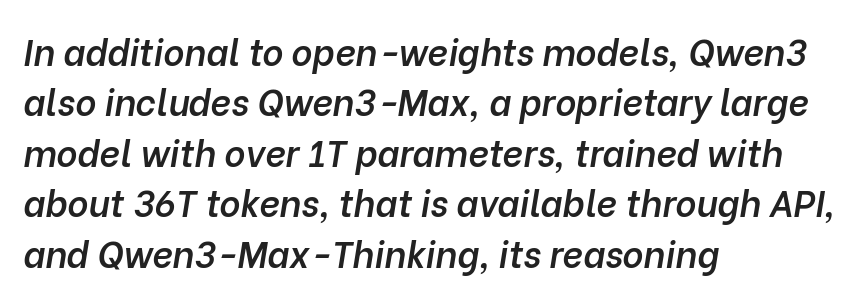
{"italic": "yes", "lean": "right", "slant_degrees": 10, "bold": "semi", "weight": "semibold", "width": "normal", "stroke_contrast": "low", "x_height": "medium", "monospaced": "no", "underline": "no", "align": "left", "line_spacing": "normal", "line_spacing_ratio": 1.4, "letter_spacing": "normal", "letter_spacing_em": 0.0, "glyph_px": 36}
